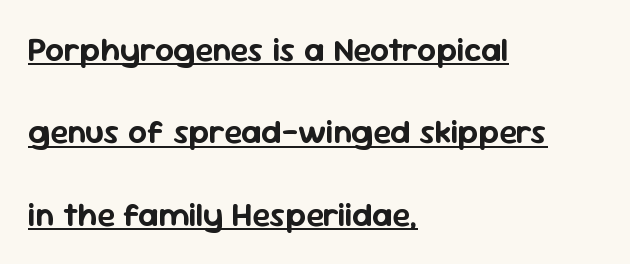
Think of a printed novel: that variable character pitch is what you see here. Tracking here is standard; glyphs follow each other at the usual distance. Is there much room between lines? Yes — plenty of vertical air separates them. Compared with a centered layout, this one pins lines to the left instead. The letters carry no serifs — their stems end cleanly without finishing strokes. Upright lettering throughout.
